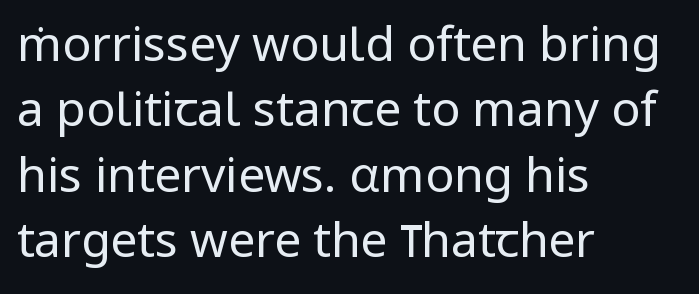
{"serif": "no", "italic": "no", "bold": "no", "weight": "regular", "width": "normal", "stroke_contrast": "low", "x_height": "medium", "monospaced": "no", "underline": "no", "align": "left", "line_spacing": "normal", "line_spacing_ratio": 1.36, "letter_spacing": "normal", "letter_spacing_em": 0.0, "glyph_px": 48}
